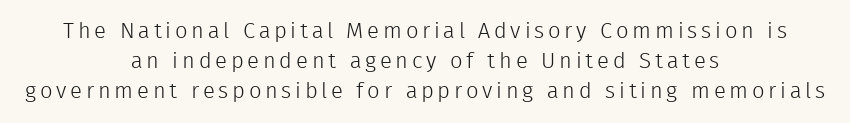
Q: Is the text bold? A: No.
Q: Is the text italic (slanted)? A: No, it is upright.
Q: Is the text underlined? A: No.
Q: How is the paragraph aligned? A: Centered.
Q: Is the spacing between lines tight, normal or loose? A: Normal.
